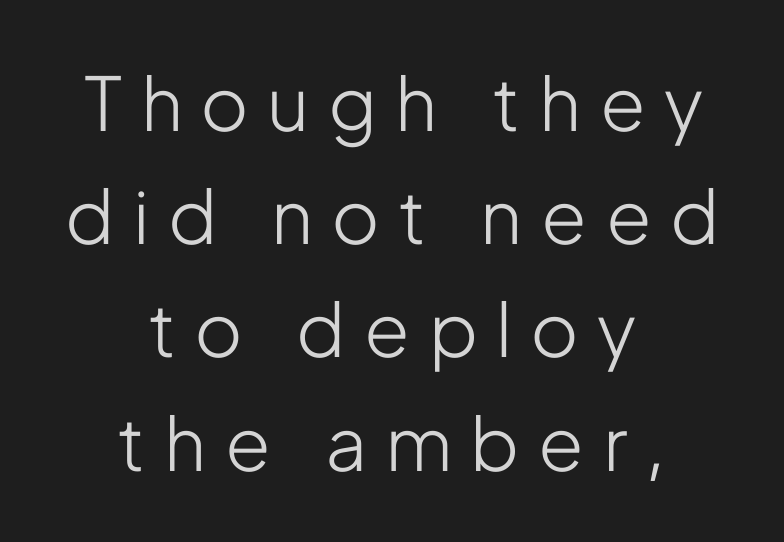
Note: no serifs on the glyphs. A light-to-regular cut is what we see here. These lines are centered, leaving both edges ragged. Here the glyphs are tracked loosely, breaking word shapes into spaced letters.
